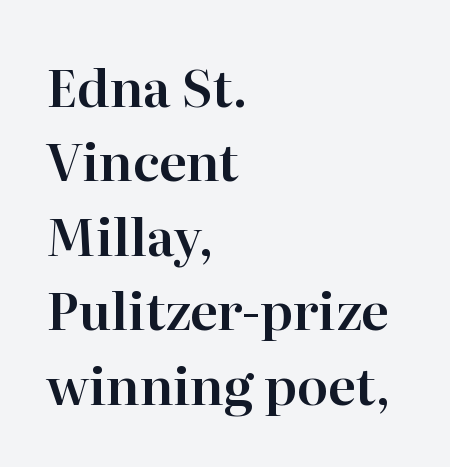
Descender tails drop into unmarked territory. Font category for this specimen: serif. Successive baselines arrive at the customary interval. The letters advance in unequal steps, a hallmark of proportional type. Typeset ragged right — the left edge is the straight one.
